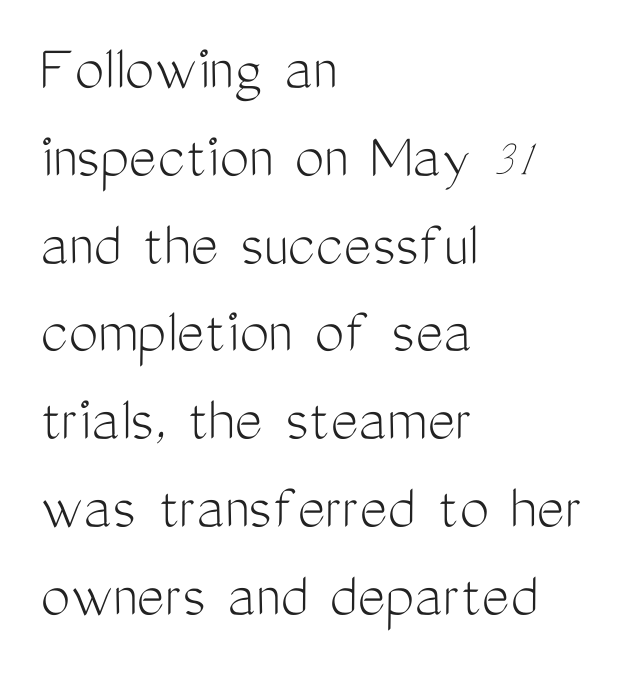
{"serif": "no", "italic": "no", "bold": "no", "weight": "light", "width": "condensed", "stroke_contrast": "medium", "x_height": "medium", "monospaced": "no", "underline": "no", "align": "left", "line_spacing": "normal", "line_spacing_ratio": 1.33, "letter_spacing": "normal", "letter_spacing_em": 0.0, "glyph_px": 66}
